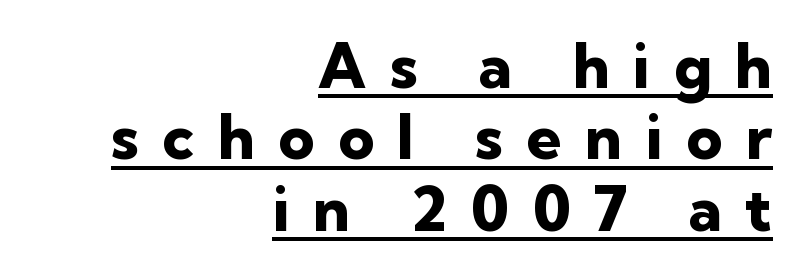
Q: Is the text bold? A: Yes.
Q: Is the text italic (slanted)? A: No, it is upright.
Q: Is the typeface a serif or a sans-serif typeface? A: Sans-serif.
Q: Is the text underlined? A: Yes.
Q: How is the paragraph aligned? A: Right-aligned.
Q: Is the spacing between letters normal or unusually wide? A: Unusually wide.
Q: Is the spacing between lines tight, normal or loose? A: Tight.
Q: Width (condensed, normal, or wide)? A: Normal.
Q: Stroke contrast? A: Low.
Q: x-height? A: Medium.
Q: Monospaced? A: No.
